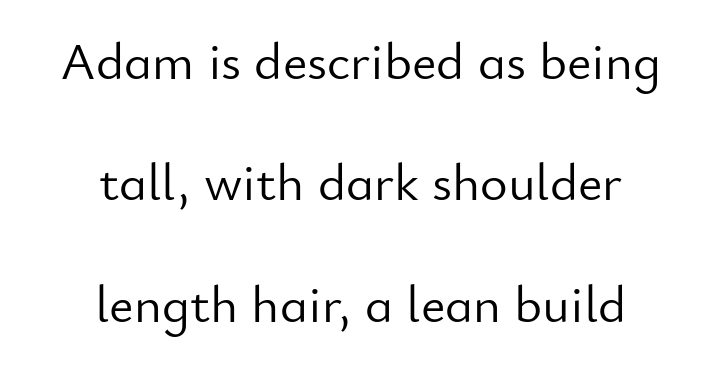
The image shows 53 px light sans-serif type, upright; set centered, loose line spacing (2.29x), normal letter spacing, not underlined; low stroke contrast and a small x-height.
